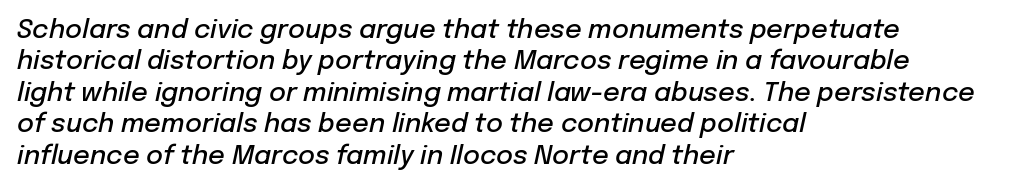
The lines in this sample share a left origin and differ only in where they stop. The glyphs have the mass of a demibold cut, below bold. Clear beneath every line of the passage. Here the glyphs are tracked normally, forming tight word shapes. The specimen reads as italic at a glance.
